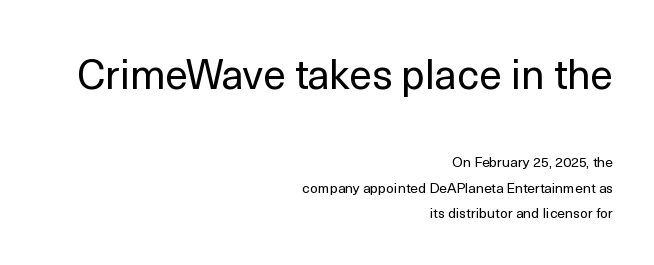
Q: Is the text bold? A: No.
Q: Is the text italic (slanted)? A: No, it is upright.
Q: Is the typeface a serif or a sans-serif typeface? A: Sans-serif.
Q: Is the text underlined? A: No.
Q: How is the paragraph aligned? A: Right-aligned.
Q: Is the spacing between letters normal or unusually wide? A: Normal.
Q: Which block of text is set in a larger size, the first (top) or the second (bottom)? A: The first (top) one.
Q: Width (condensed, normal, or wide)? A: Normal.
Q: x-height? A: Medium.
Q: Monospaced? A: No.
